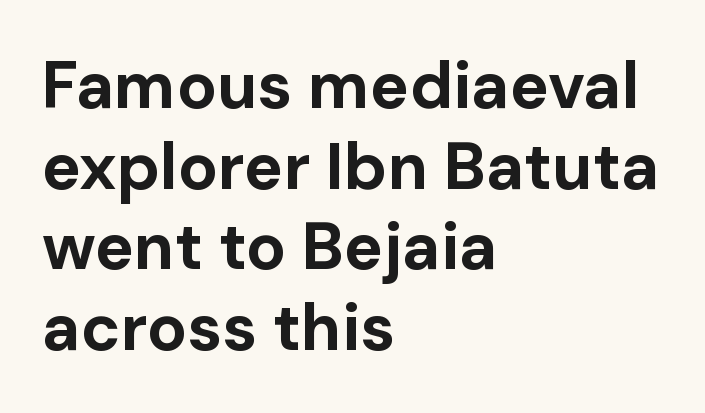
The image shows 66 px bold sans-serif type, upright; set left-aligned, line spacing 1.22x, normal letter spacing, not underlined; low stroke contrast and a medium x-height.
